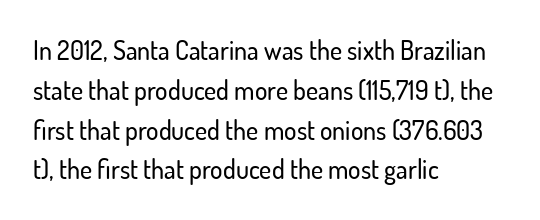
{"italic": "no", "underline": "no", "align": "left", "line_spacing": "normal", "line_spacing_ratio": 1.53, "letter_spacing": "normal", "letter_spacing_em": 0.0, "glyph_px": 26}
